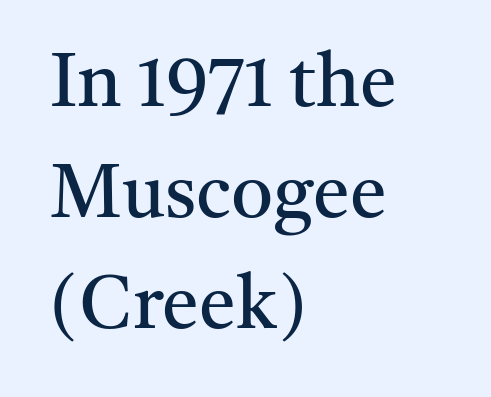
{"serif": "yes", "italic": "no", "bold": "no", "weight": "regular", "width": "normal", "stroke_contrast": "medium", "x_height": "medium", "monospaced": "no", "underline": "no", "align": "left", "line_spacing": "normal", "line_spacing_ratio": 1.5, "letter_spacing": "normal", "letter_spacing_em": 0.0, "glyph_px": 74}
